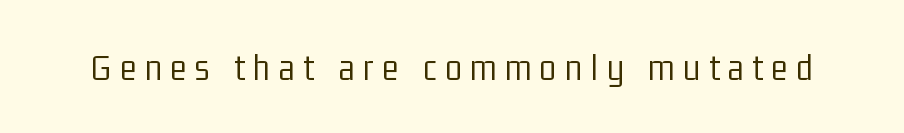
The image shows 39 px light, condensed sans-serif type, upright; set unusually wide letter spacing (+0.22 em), not underlined; low stroke contrast and a medium x-height.
